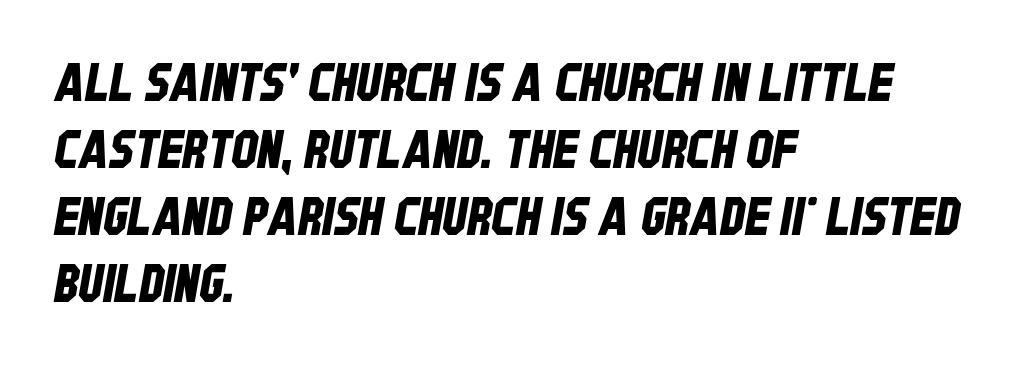
Q: Is the typeface a serif or a sans-serif typeface? A: Sans-serif.
Q: Is the text underlined? A: No.
Q: How is the paragraph aligned? A: Left-aligned.
Q: Is the spacing between letters normal or unusually wide? A: Normal.
Q: Is the spacing between lines tight, normal or loose? A: Normal.
Q: Width (condensed, normal, or wide)? A: Condensed.
Q: Stroke contrast? A: Low.
Q: x-height? A: Large.
Q: Monospaced? A: No.
